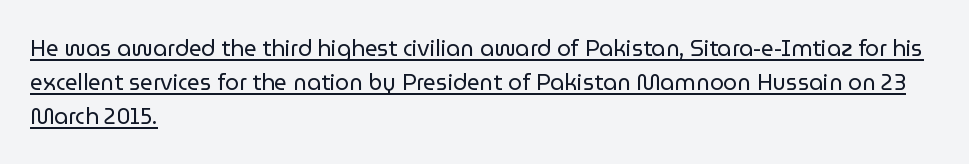
The image shows 22 px text type, upright; set left-aligned, normal line spacing (1.54x), normal letter spacing, underlined.
